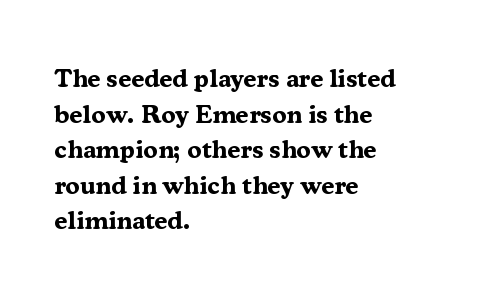
Q: Is the text bold? A: Yes.
Q: Is the text italic (slanted)? A: No, it is upright.
Q: Is the text underlined? A: No.
Q: How is the paragraph aligned? A: Left-aligned.
Q: Is the spacing between letters normal or unusually wide? A: Normal.
Q: Is the spacing between lines tight, normal or loose? A: Normal.
